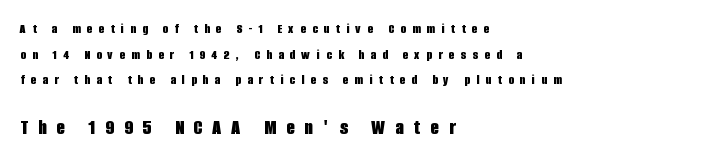
Q: Is the text bold? A: Yes.
Q: Is the text italic (slanted)? A: No, it is upright.
Q: Is the text underlined? A: No.
Q: How is the paragraph aligned? A: Left-aligned.
Q: Is the spacing between letters normal or unusually wide? A: Unusually wide.
Q: Which block of text is set in a larger size, the first (top) or the second (bottom)? A: The second (bottom) one.
